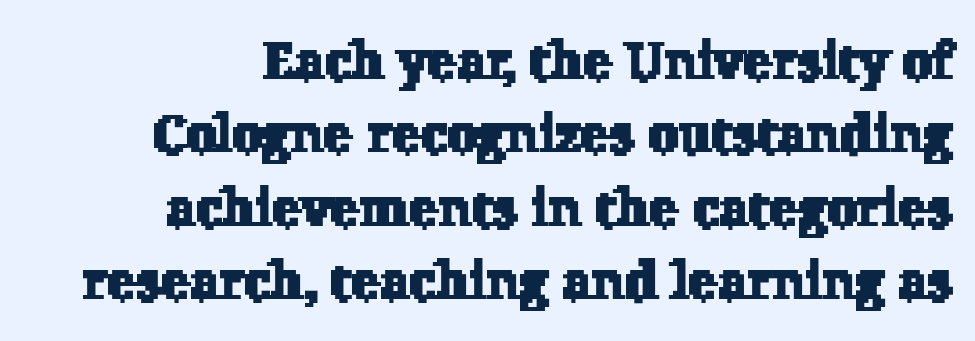
The image shows 54 px serif type; set right-aligned, normal line spacing (1.36x), normal letter spacing, not underlined; low stroke contrast and a medium x-height.
